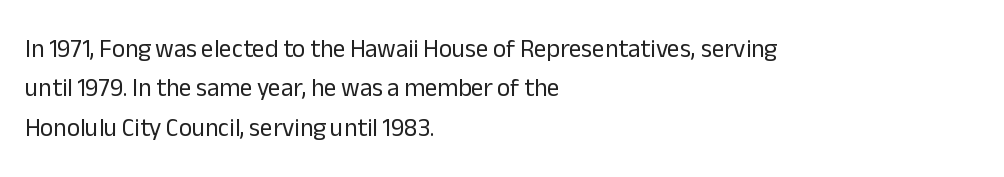
{"italic": "no", "bold": "no", "underline": "no", "align": "left", "line_spacing": "normal", "line_spacing_ratio": 1.58, "letter_spacing": "normal", "letter_spacing_em": 0.0, "glyph_px": 25}
